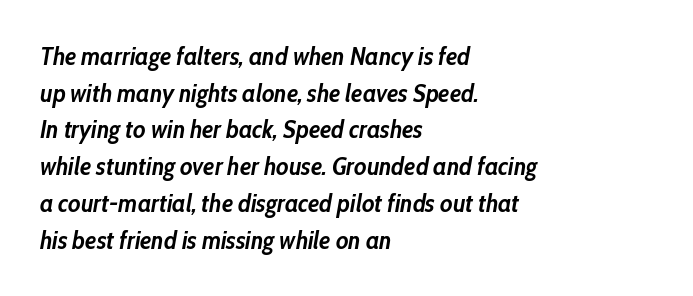
The image shows 25 px bold type, italic (leaning right); set left-aligned, normal line spacing (1.47x), normal letter spacing, not underlined.
